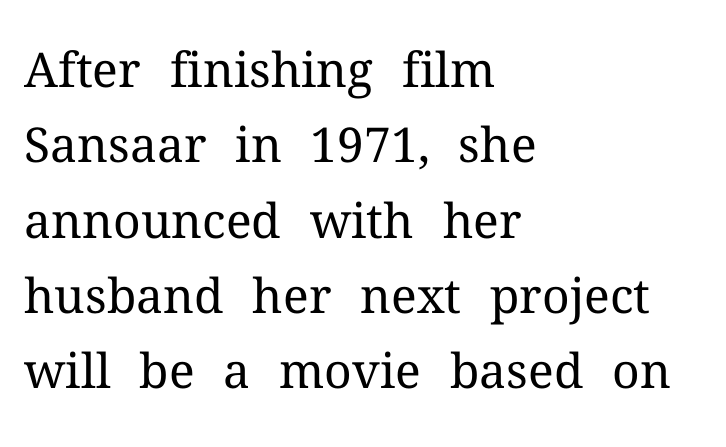
Q: Is the text bold? A: No.
Q: Is the text italic (slanted)? A: No, it is upright.
Q: Is the typeface a serif or a sans-serif typeface? A: Serif.
Q: Is the text underlined? A: No.
Q: How is the paragraph aligned? A: Left-aligned.
Q: Is the spacing between letters normal or unusually wide? A: Normal.
Q: Is the spacing between lines tight, normal or loose? A: Normal.
Q: Width (condensed, normal, or wide)? A: Normal.
Q: Stroke contrast? A: Medium.
Q: x-height? A: Medium.
Q: Monospaced? A: No.
